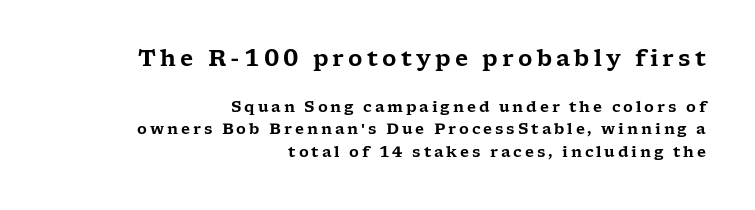
The image shows 22 px text type, upright; set right-aligned, normal line spacing (1.5x), not underlined; the first (top) block is 1.47x larger.
